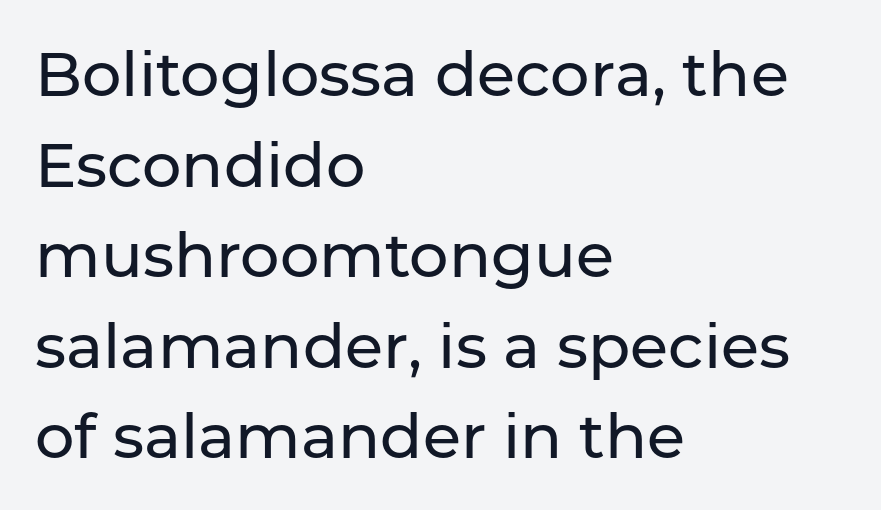
The image shows 62 px sans-serif type, upright; set left-aligned, normal line spacing (1.46x), normal letter spacing, not underlined; low stroke contrast and a medium x-height.
